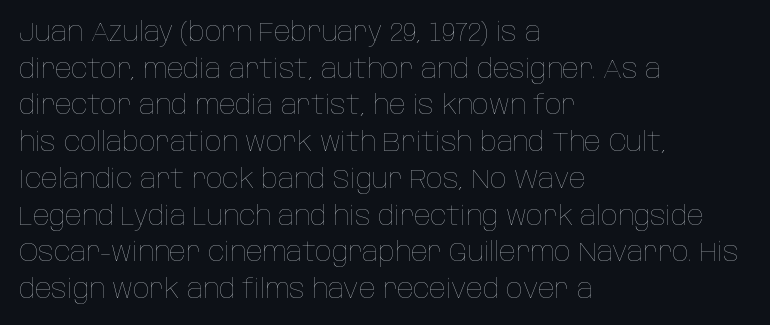
{"italic": "no", "bold": "no", "underline": "no", "align": "left", "line_spacing": "normal", "line_spacing_ratio": 1.36, "letter_spacing": "normal", "letter_spacing_em": 0.0, "glyph_px": 27}
